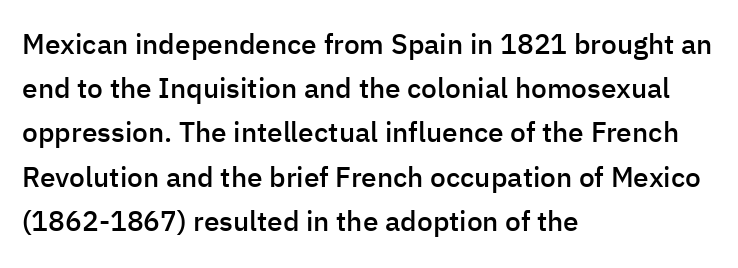
{"serif": "no", "italic": "no", "bold": "semi", "weight": "semibold", "width": "normal", "stroke_contrast": "low", "x_height": "medium", "monospaced": "no", "underline": "no", "align": "left", "line_spacing": "normal", "line_spacing_ratio": 1.58, "letter_spacing": "normal", "letter_spacing_em": 0.0, "glyph_px": 28}
